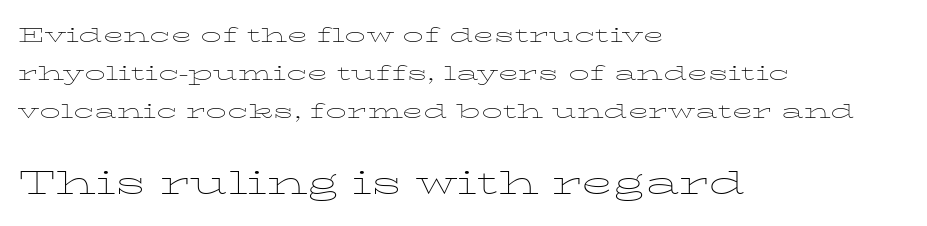
{"serif": "yes", "italic": "no", "bold": "no", "weight": "thin", "width": "wide", "stroke_contrast": "low", "x_height": "medium", "monospaced": "no", "underline": "no", "align": "left", "line_spacing_ratio": 1.8, "letter_spacing": "normal", "letter_spacing_em": 0.0, "larger_block": "second", "size_ratio": 1.52, "glyph_px": 32}
